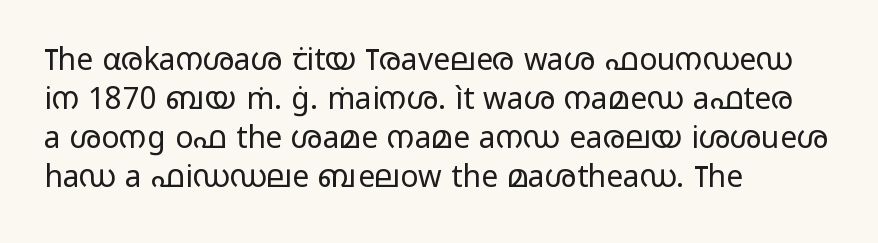
Stroke thickness stays within the range of a standard reading face or lighter. Standard letterfit; no display-style spreading of the glyphs. The letters stand straight up with perfectly vertical stems. Letterform terminals end flat and unadorned throughout the passage.
